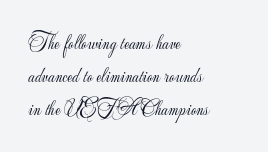
The image shows 21 px text type; set left-aligned, normal line spacing (1.56x), normal letter spacing, not underlined.
